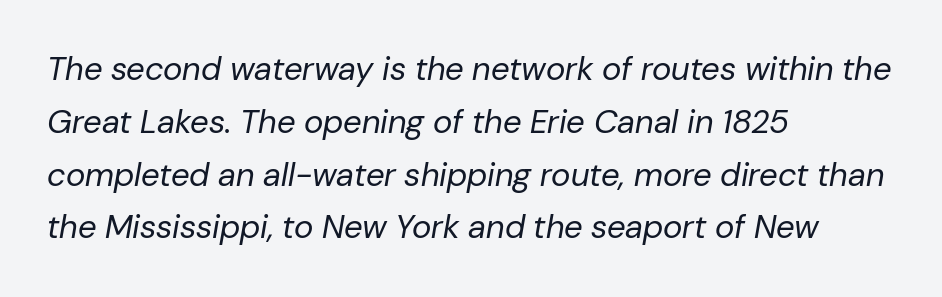
Honestly, the row spacing looks completely unremarkable. A typesetter would call this proportional, since set widths differ per character. This sample uses an oblique cut, with every glyph tilted off the vertical. Casual observation: everything's shoved over to the left.
